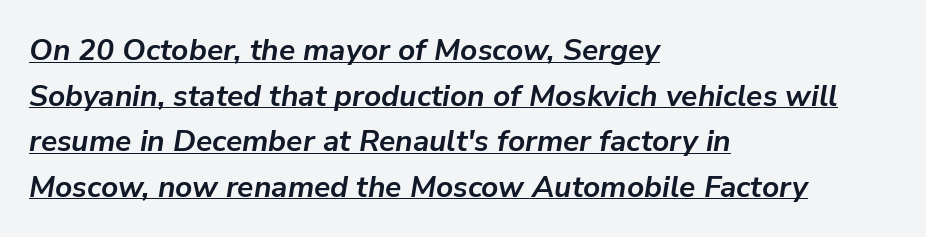
The passage shown has conventional tracking throughout. Varying glyph widths throughout — classic text-font behaviour. Like a heading marked for emphasis, these lines bear an underscore. Line spacing here is normal.
